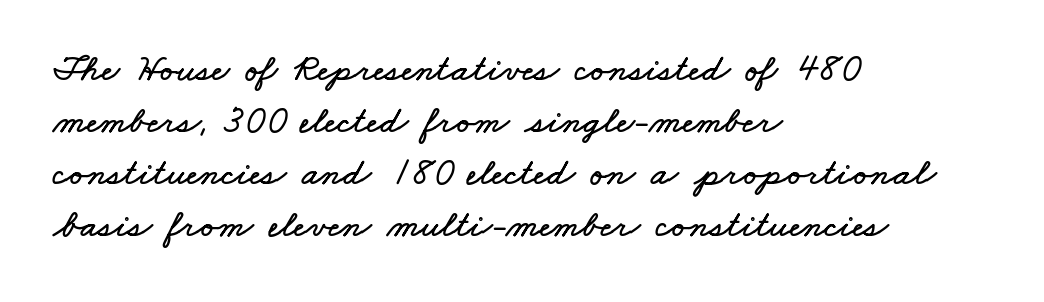
{"width": "wide", "stroke_contrast": "low", "x_height": "small", "monospaced": "no", "underline": "no", "align": "left", "line_spacing": "normal", "line_spacing_ratio": 1.33, "letter_spacing": "normal", "letter_spacing_em": 0.0, "glyph_px": 39}
